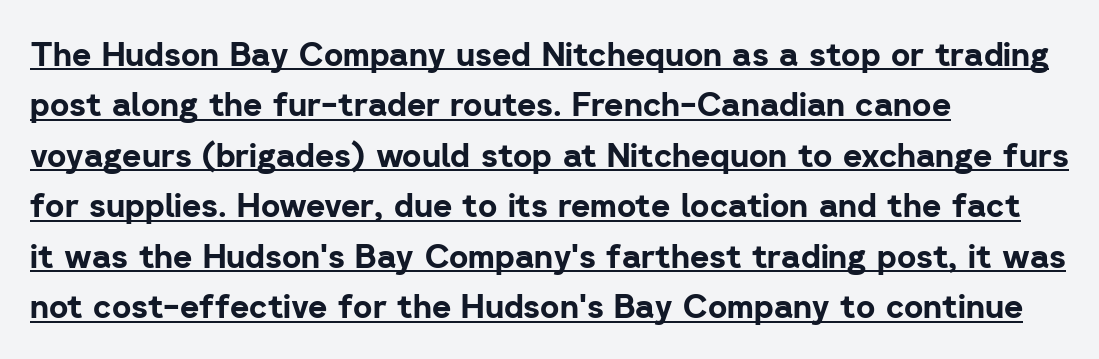
{"serif": "no", "italic": "no", "bold": "yes", "weight": "bold", "width": "normal", "stroke_contrast": "low", "x_height": "medium", "monospaced": "no", "underline": "yes", "align": "left", "line_spacing": "normal", "line_spacing_ratio": 1.53, "letter_spacing": "normal", "letter_spacing_em": 0.0, "glyph_px": 33}
